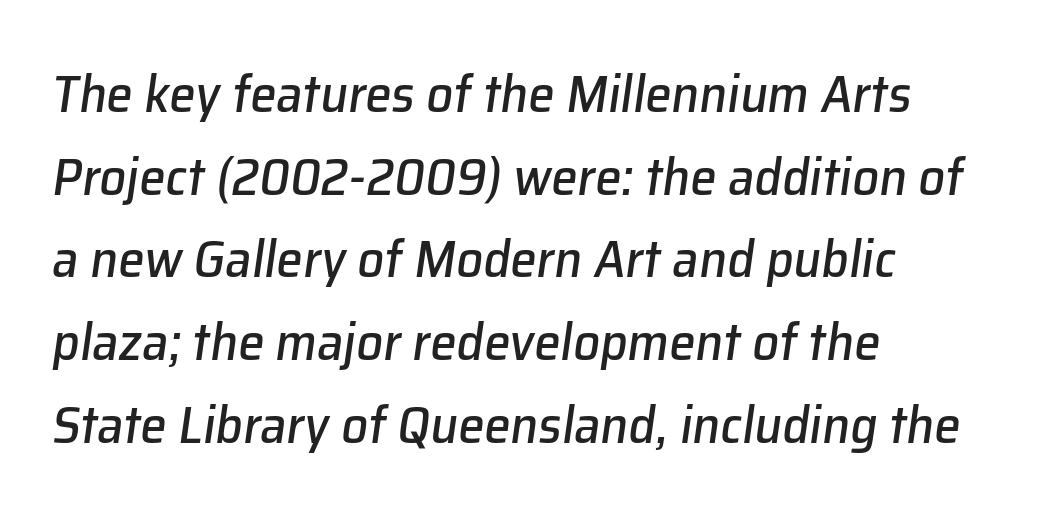
The passage is arranged the way most books set body copy — flush left. The passage shown is typed in a proportional face where columns would drift. The zone under the glyphs is completely vacant. The face used here has a pronounced slope to its letters.
